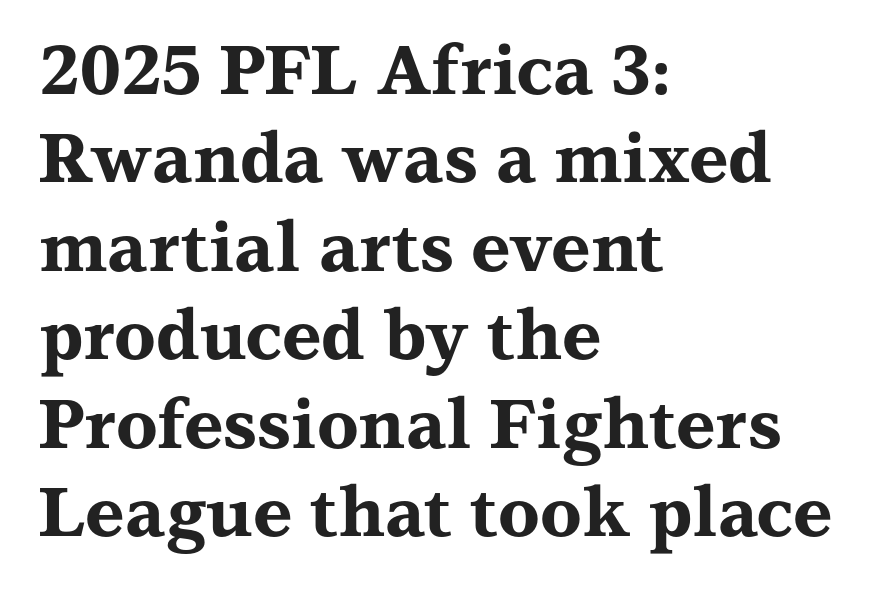
Q: Is the text bold? A: Yes.
Q: Is the text italic (slanted)? A: No, it is upright.
Q: Is the typeface a serif or a sans-serif typeface? A: Serif.
Q: Is the text underlined? A: No.
Q: How is the paragraph aligned? A: Left-aligned.
Q: Is the spacing between letters normal or unusually wide? A: Normal.
Q: Is the spacing between lines tight, normal or loose? A: Normal.
Q: Width (condensed, normal, or wide)? A: Wide.
Q: Stroke contrast? A: Medium.
Q: x-height? A: Medium.
Q: Monospaced? A: No.
